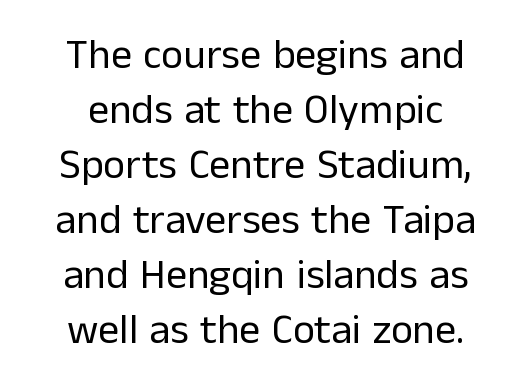
{"serif": "no", "italic": "no", "bold": "no", "weight": "regular", "width": "normal", "stroke_contrast": "low", "x_height": "medium", "monospaced": "no", "underline": "no", "align": "center", "line_spacing": "normal", "line_spacing_ratio": 1.31, "letter_spacing": "normal", "letter_spacing_em": 0.0, "glyph_px": 42}
